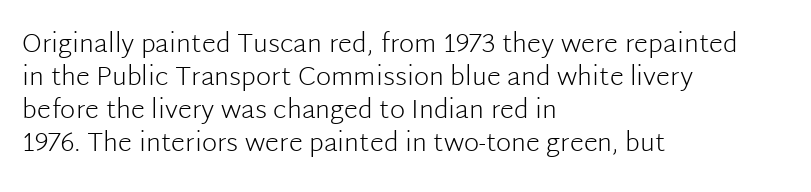
{"italic": "no", "bold": "no", "underline": "no", "align": "left", "line_spacing": "normal", "line_spacing_ratio": 1.27, "letter_spacing": "normal", "letter_spacing_em": 0.0, "glyph_px": 26}
